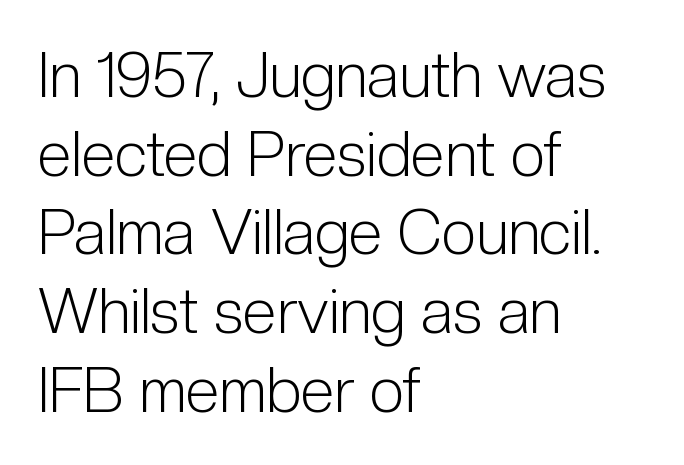
Notice how the passage keeps a crisp vertical edge on the left only. You could not count columns in this text — the font is proportionally spaced. The font sits on the lighter half of the weight spectrum, regular included. The line texture is even and compact thanks to regular tracking.
